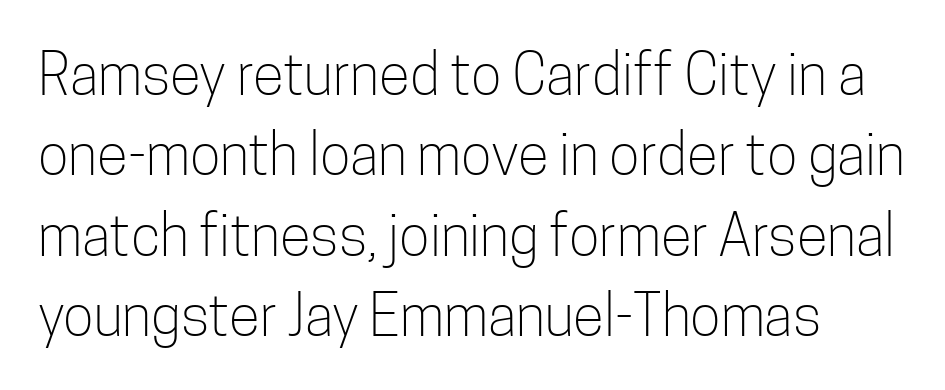
{"serif": "no", "italic": "no", "bold": "no", "weight": "light", "width": "condensed", "stroke_contrast": "low", "x_height": "medium", "monospaced": "no", "underline": "no", "line_spacing": "normal", "line_spacing_ratio": 1.41, "letter_spacing": "normal", "letter_spacing_em": 0.0, "glyph_px": 57}
